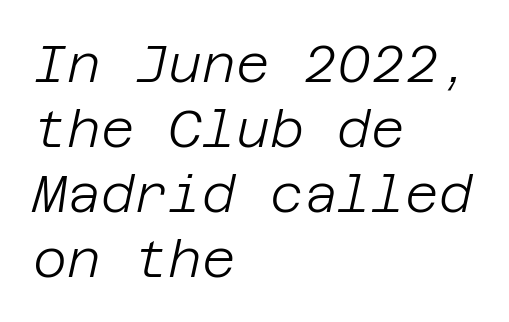
{"italic": "yes", "lean": "right", "slant_degrees": 12, "bold": "no", "weight": "light", "width": "normal", "stroke_contrast": "low", "x_height": "large", "underline": "no", "align": "left", "line_spacing": "normal", "line_spacing_ratio": 1.25, "letter_spacing": "normal", "letter_spacing_em": 0.0, "glyph_px": 52}
